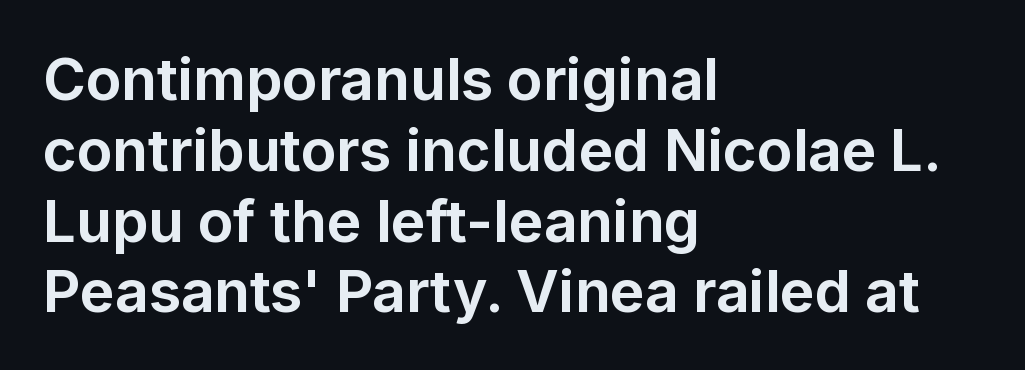
Q: Is the text bold? A: Yes.
Q: Is the text italic (slanted)? A: No, it is upright.
Q: Is the typeface a serif or a sans-serif typeface? A: Sans-serif.
Q: Is the text underlined? A: No.
Q: How is the paragraph aligned? A: Left-aligned.
Q: Is the spacing between letters normal or unusually wide? A: Normal.
Q: Width (condensed, normal, or wide)? A: Normal.
Q: Stroke contrast? A: Low.
Q: x-height? A: Medium.
Q: Monospaced? A: No.
